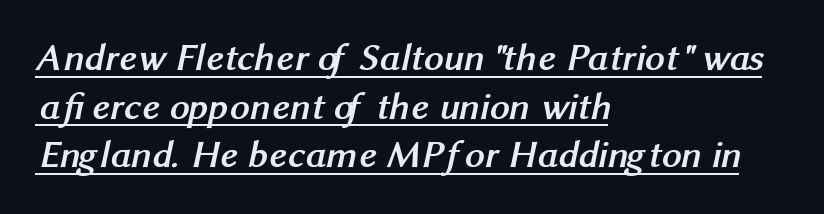
The glyphs are accompanied by a horizontal stroke just below them. How heavy is the stroke? Heavy — this is a bold. Look at the bottom of the vertical strokes: they stop flat, with no serifs. A classic flush-left, rag-right setting is used for this passage. The passage shown is typed in a proportional face where columns would drift. Caption: standard tracking, unaltered.
